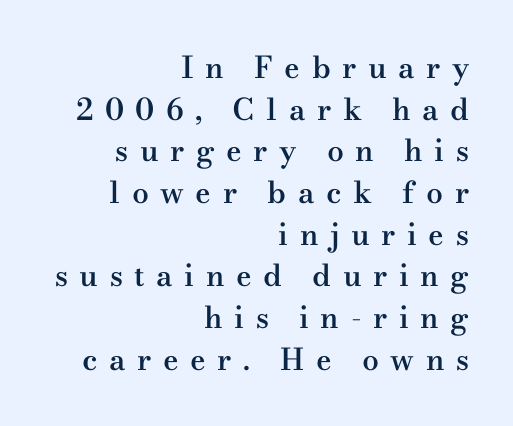
The type is letterspaced generously, with wide tracking. Visually the block forms a straight wall on the right and a jagged coastline on the left. Nope, not italic — everything's standing straight. To sum up the face: it has serifs. The face used here is a semibold: visibly heavier than regular, lighter than bold.
